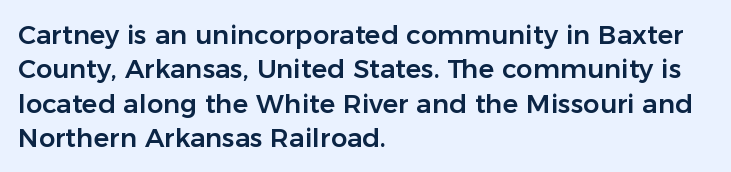
The image shows 26 px text type, upright; set left-aligned, normal line spacing (1.32x), normal letter spacing, not underlined.
